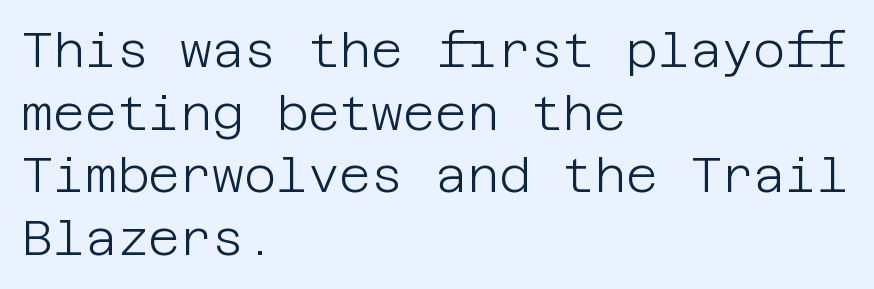
Q: Is the text bold? A: No.
Q: Is the text italic (slanted)? A: No, it is upright.
Q: Is the typeface a serif or a sans-serif typeface? A: Sans-serif.
Q: Is the text underlined? A: No.
Q: How is the paragraph aligned? A: Left-aligned.
Q: Is the spacing between letters normal or unusually wide? A: Normal.
Q: Is the spacing between lines tight, normal or loose? A: Normal.
Q: Width (condensed, normal, or wide)? A: Normal.
Q: Stroke contrast? A: Low.
Q: x-height? A: Large.
